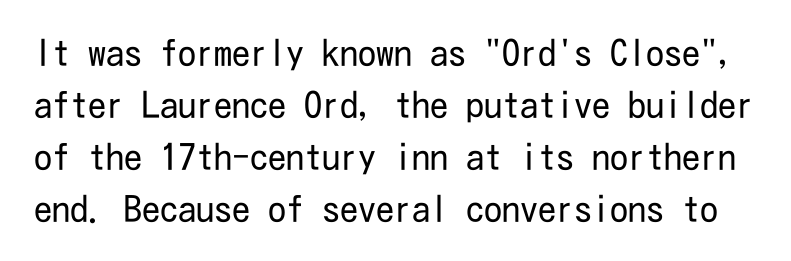
Q: Is the text bold? A: No.
Q: Is the text italic (slanted)? A: No, it is upright.
Q: Is the typeface a serif or a sans-serif typeface? A: Sans-serif.
Q: Is the text underlined? A: No.
Q: Is the spacing between letters normal or unusually wide? A: Normal.
Q: Is the spacing between lines tight, normal or loose? A: Normal.
Q: Width (condensed, normal, or wide)? A: Condensed.
Q: Stroke contrast? A: Low.
Q: x-height? A: Medium.
